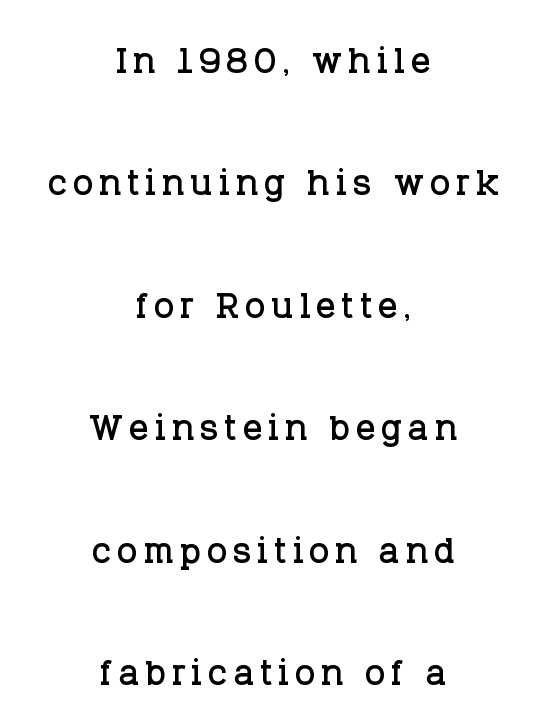
{"serif": "yes", "italic": "no", "width": "normal", "stroke_contrast": "low", "x_height": "large", "monospaced": "no", "underline": "no", "align": "center", "line_spacing": "loose", "line_spacing_ratio": 2.5, "glyph_px": 49}
